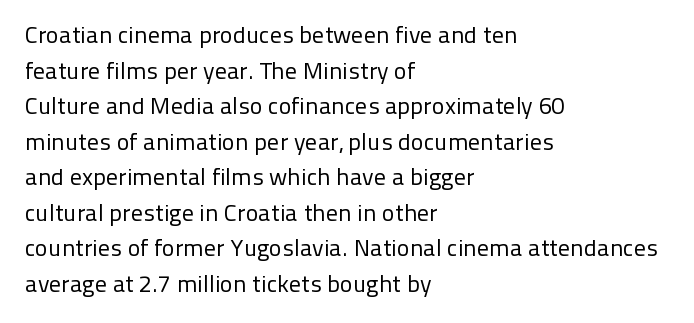
{"italic": "no", "bold": "no", "underline": "no", "align": "left", "line_spacing": "normal", "line_spacing_ratio": 1.48, "letter_spacing": "normal", "letter_spacing_em": 0.0, "glyph_px": 24}
